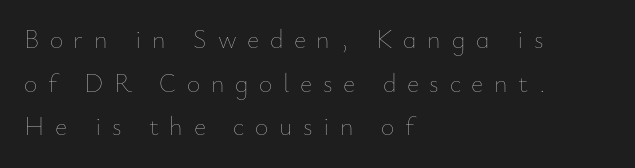
The image shows 26 px text type, upright; set left-aligned, normal line spacing (1.68x), unusually wide letter spacing (+0.41 em), not underlined.
